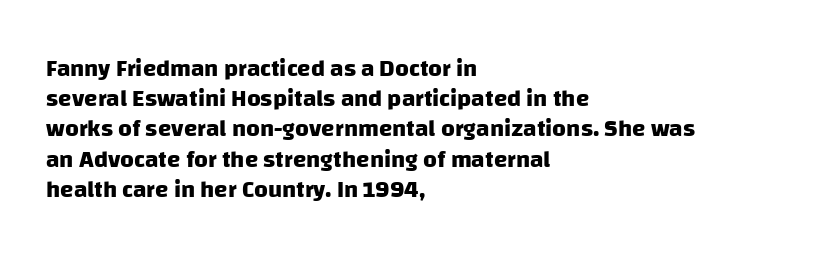
Q: Is the text bold? A: Yes.
Q: Is the text underlined? A: No.
Q: How is the paragraph aligned? A: Left-aligned.
Q: Is the spacing between letters normal or unusually wide? A: Normal.
Q: Is the spacing between lines tight, normal or loose? A: Normal.
